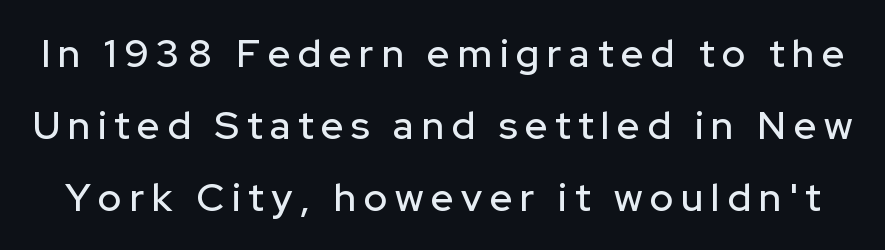
The image shows 39 px sans-serif type, upright; set line spacing 1.84x, unusually wide letter spacing (+0.2 em), not underlined; low stroke contrast and a medium x-height.
